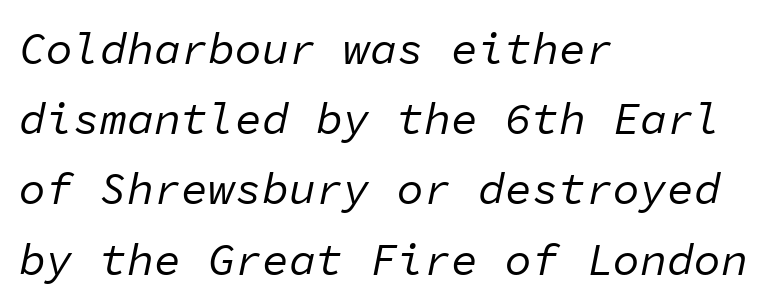
Any mark beneath the type? The region is blank. Think of a typewriter: that constant character pitch is what you see here. The block of text has a typical density, with ordinary space between rows. Caption: multi-line text, flush left, ragged right. The weight would be labelled regular, book, light, or lighter still. The gaps between neighbouring characters are ordinary and unremarkable.
